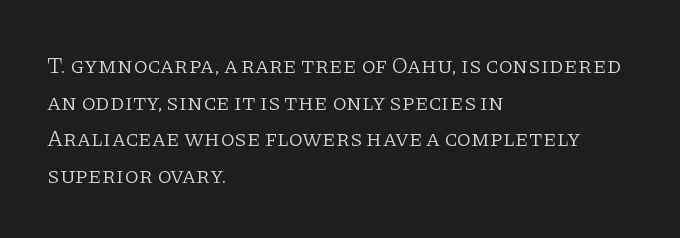
The image shows 23 px text type, upright; set left-aligned, normal line spacing (1.59x), normal letter spacing, not underlined.
